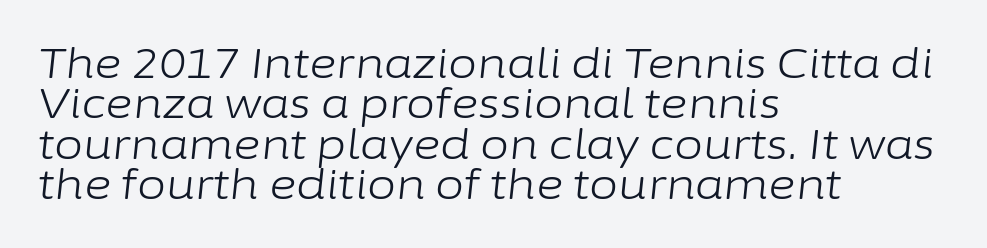
{"italic": "yes", "lean": "right", "slant_degrees": 6, "bold": "no", "weight": "light", "width": "normal", "stroke_contrast": "low", "x_height": "medium", "monospaced": "no", "underline": "no", "align": "left", "line_spacing": "tight", "line_spacing_ratio": 0.96, "letter_spacing": "normal", "letter_spacing_em": 0.0, "glyph_px": 42}
